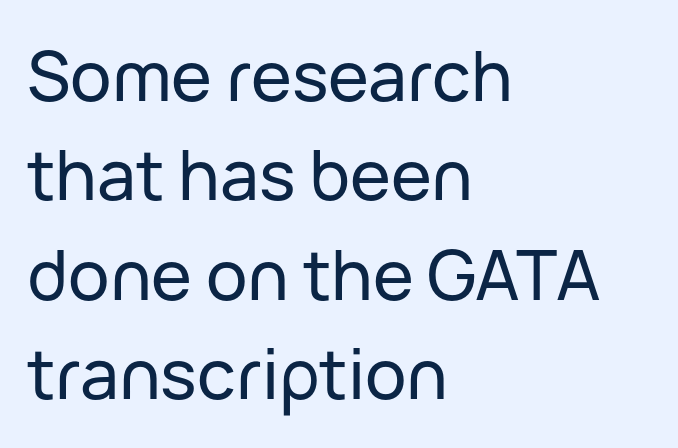
Quick note: not italic, upright. The gap between lines stays unmarked. Proportional: the letters do not fall into vertical columns. Inter-character spacing is left at the font's built-in metrics. Alignment: flush left.
